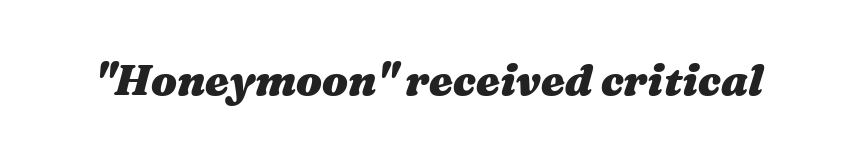
The image shows 43 px heavy, wide type, italic (leaning right); set normal letter spacing, not underlined; medium stroke contrast and a medium x-height.
